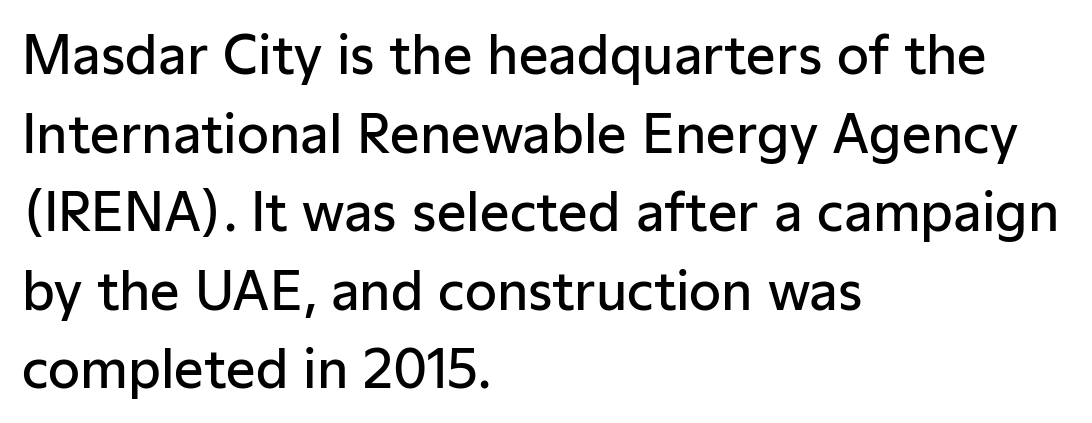
Q: Is the text bold? A: Semi-bold.
Q: Is the text italic (slanted)? A: No, it is upright.
Q: Is the typeface a serif or a sans-serif typeface? A: Sans-serif.
Q: Is the text underlined? A: No.
Q: How is the paragraph aligned? A: Left-aligned.
Q: Is the spacing between letters normal or unusually wide? A: Normal.
Q: Is the spacing between lines tight, normal or loose? A: Normal.
Q: Width (condensed, normal, or wide)? A: Normal.
Q: Stroke contrast? A: Low.
Q: x-height? A: Medium.
Q: Monospaced? A: No.
